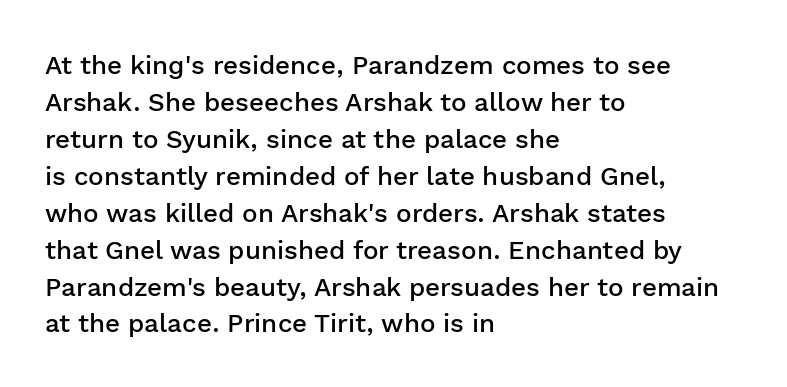
Successive baselines arrive at the customary interval. What weight is shown? A semibold, between regular and bold. The baseline area is clear. Compared with typical body copy, the letter spacing here is the same. When letters stand straight like this, we call the style roman or upright.
